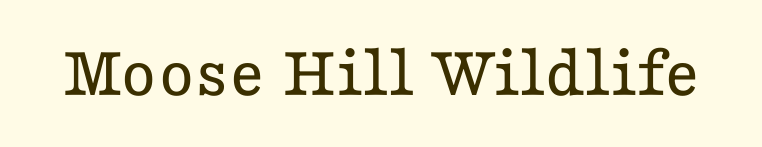
{"serif": "yes", "italic": "no", "bold": "no", "weight": "regular", "width": "wide", "stroke_contrast": "low", "x_height": "medium", "monospaced": "no", "underline": "no", "letter_spacing": "normal", "letter_spacing_em": 0.0, "glyph_px": 75}
